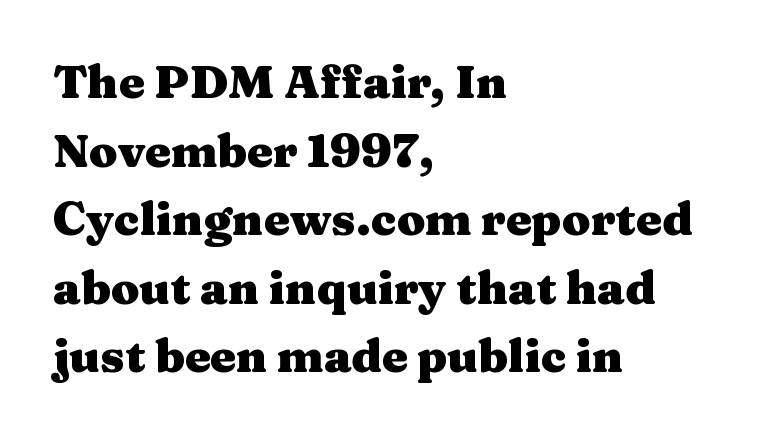
The lines are quadded left. Honestly, the letter spacing is just normal — you wouldn't notice it. Check under the words: just untouched page. You could not count columns in this text — the font is proportionally spaced.
